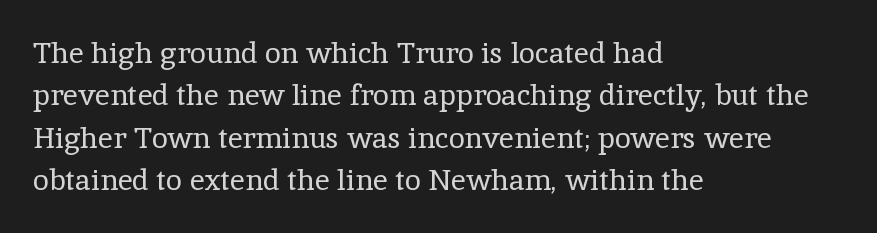
Q: Is the text bold? A: No.
Q: Is the text italic (slanted)? A: No, it is upright.
Q: Is the typeface a serif or a sans-serif typeface? A: Serif.
Q: Is the text underlined? A: No.
Q: How is the paragraph aligned? A: Left-aligned.
Q: Is the spacing between letters normal or unusually wide? A: Normal.
Q: Is the spacing between lines tight, normal or loose? A: Normal.
Q: Width (condensed, normal, or wide)? A: Normal.
Q: x-height? A: Medium.
Q: Monospaced? A: No.
